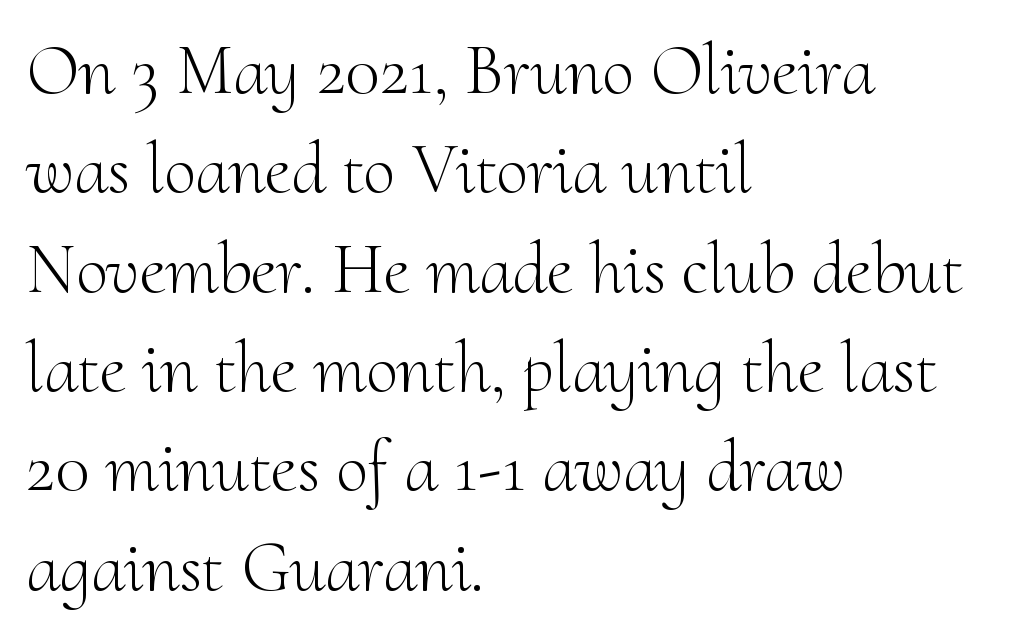
Descenders are the only things crossing below the line. The block of text has a typical density, with ordinary space between rows. The letters sit at their default tracking, neither squeezed nor spread. This sample has the flowing, uneven cadence of proportional lettering. The letters carry serifs — small finishing strokes at the ends of their stems. Line starts are locked; line ends wander.
